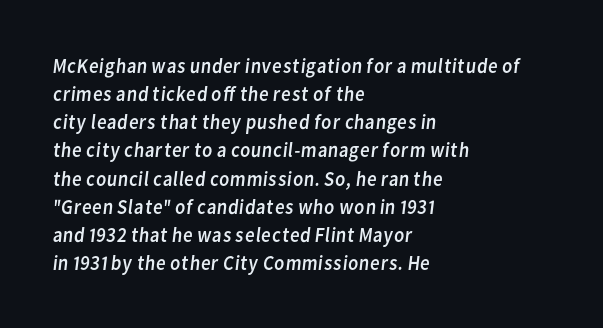
{"bold": "no", "underline": "no", "align": "left", "line_spacing": "normal", "line_spacing_ratio": 1.34, "letter_spacing": "normal", "letter_spacing_em": 0.0, "glyph_px": 21}
